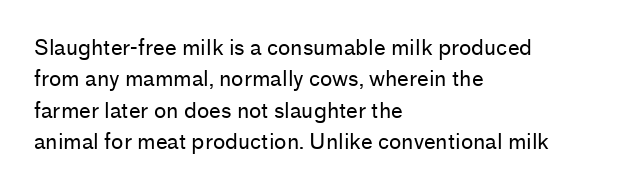
The image shows 21 px text type, upright; set left-aligned, normal line spacing (1.49x), normal letter spacing, not underlined.
